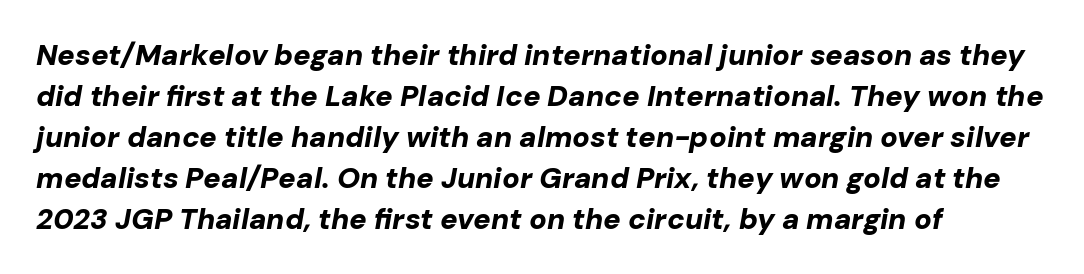
Glyph-to-glyph distance matches everyday printed text. The text block is weighted toward the left margin, trailing off unevenly rightward. Whoever set this chose a conventional vertical rhythm. Is the type slanted? Yes — the strokes lean at a clear angle. These lines carry a lot of weight — the face is fully bold. Here the designer chose a conventional face with non-uniform glyph widths.
